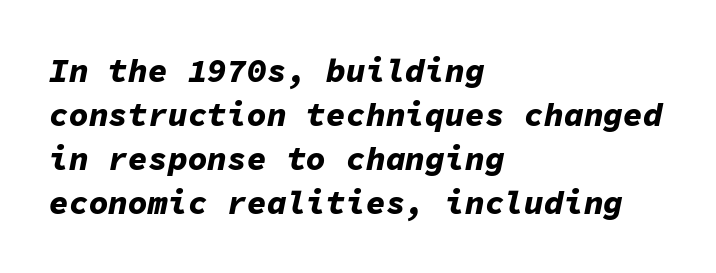
The image shows 33 px bold type, italic (leaning right), monospaced; set left-aligned, normal line spacing (1.33x), normal letter spacing, not underlined; low stroke contrast and a medium x-height.
